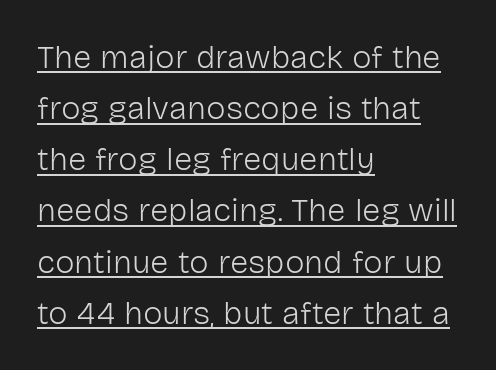
{"serif": "no", "italic": "no", "bold": "no", "weight": "light", "width": "normal", "stroke_contrast": "low", "x_height": "medium", "monospaced": "no", "underline": "yes", "align": "left", "line_spacing": "normal", "line_spacing_ratio": 1.55, "letter_spacing": "normal", "letter_spacing_em": 0.0, "glyph_px": 33}
